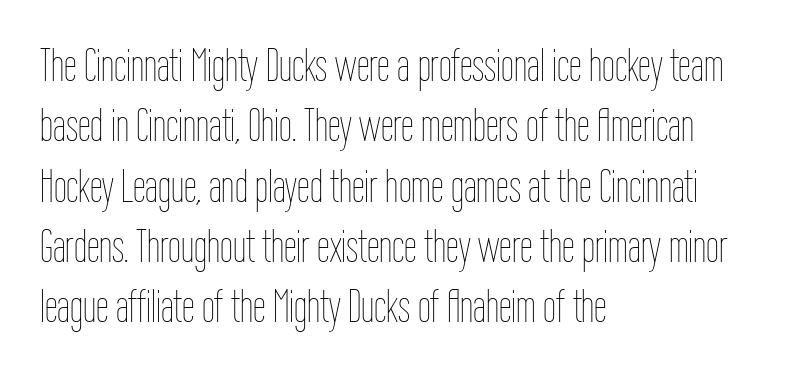
Descender tails drop into unmarked territory. Letters have the restrained weight of plain body copy at most. The passage shown is typed in a proportional face where columns would drift. Baseline-to-baseline distance is the conventional proportion of letter height.
